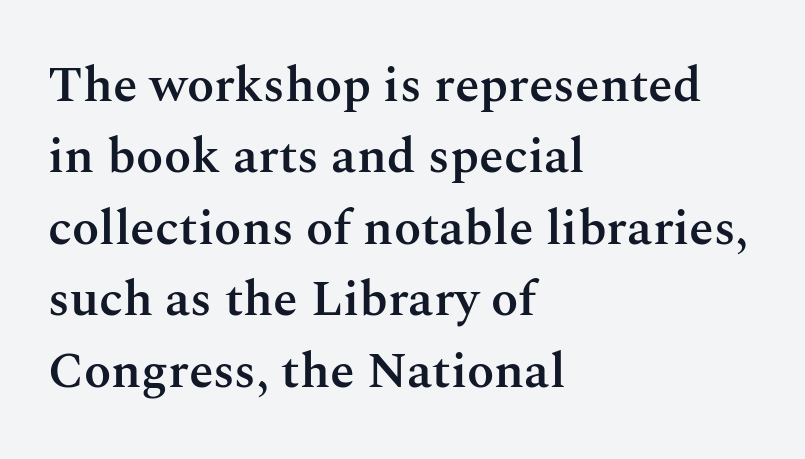
{"serif": "yes", "italic": "no", "bold": "semi", "weight": "semibold", "width": "normal", "stroke_contrast": "medium", "x_height": "medium", "monospaced": "no", "underline": "no", "align": "left", "line_spacing": "normal", "line_spacing_ratio": 1.43, "letter_spacing": "normal", "letter_spacing_em": 0.0, "glyph_px": 50}
